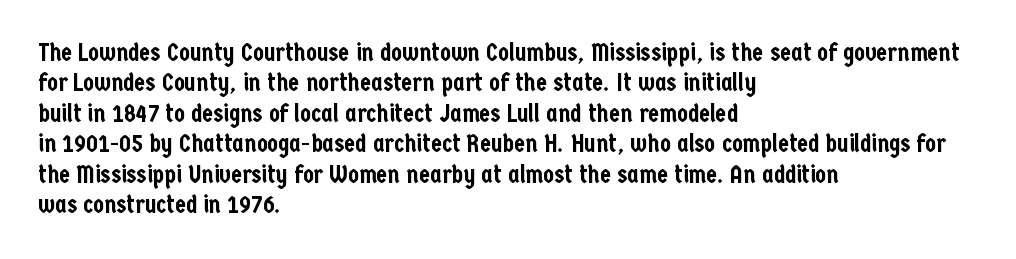
The typography opts for an upright posture over an oblique one. The letterforms sit shoulder to shoulder at normal distance. Compared with a centered layout, this one pins lines to the left instead. Descenders are the only things crossing below the line.
